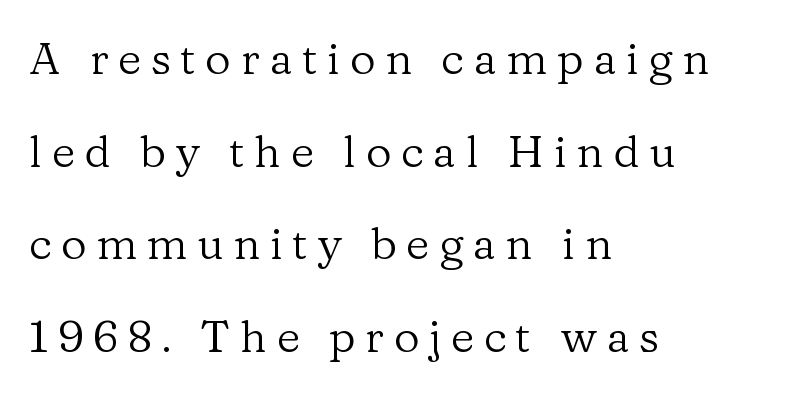
Varying glyph widths throughout — classic text-font behaviour. Posture: vertical. Letters rest on an invisible, unmarked baseline. These lines are composed in type with serifs. Teacher's note: observe the even left margin — that is flush-left alignment.
